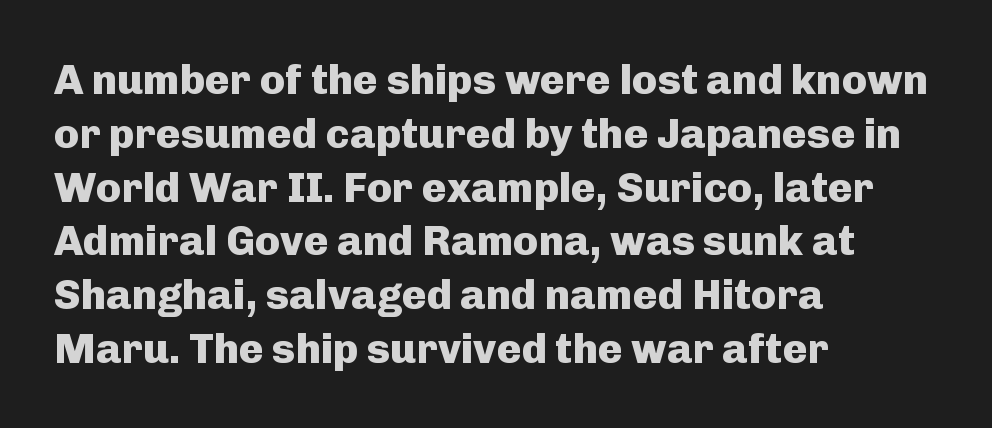
The image shows 42 px heavy sans-serif type, upright; set left-aligned, normal line spacing (1.28x), normal letter spacing, not underlined; low stroke contrast and a medium x-height.
